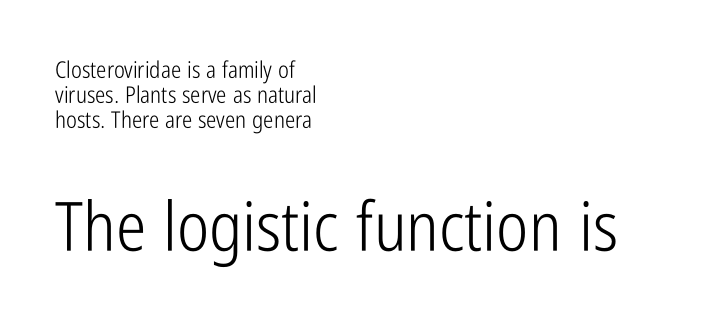
Q: Is the text bold? A: No.
Q: Is the text italic (slanted)? A: No, it is upright.
Q: Is the typeface a serif or a sans-serif typeface? A: Sans-serif.
Q: Is the text underlined? A: No.
Q: How is the paragraph aligned? A: Left-aligned.
Q: Is the spacing between letters normal or unusually wide? A: Normal.
Q: Is the spacing between lines tight, normal or loose? A: Tight.
Q: Which block of text is set in a larger size, the first (top) or the second (bottom)? A: The second (bottom) one.
Q: Width (condensed, normal, or wide)? A: Condensed.
Q: Stroke contrast? A: Low.
Q: x-height? A: Medium.
Q: Monospaced? A: No.
